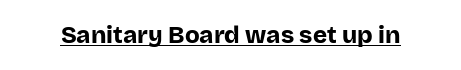
Q: Is the text bold? A: Yes.
Q: Is the text italic (slanted)? A: No, it is upright.
Q: Is the text underlined? A: Yes.
Q: Is the spacing between letters normal or unusually wide? A: Normal.
